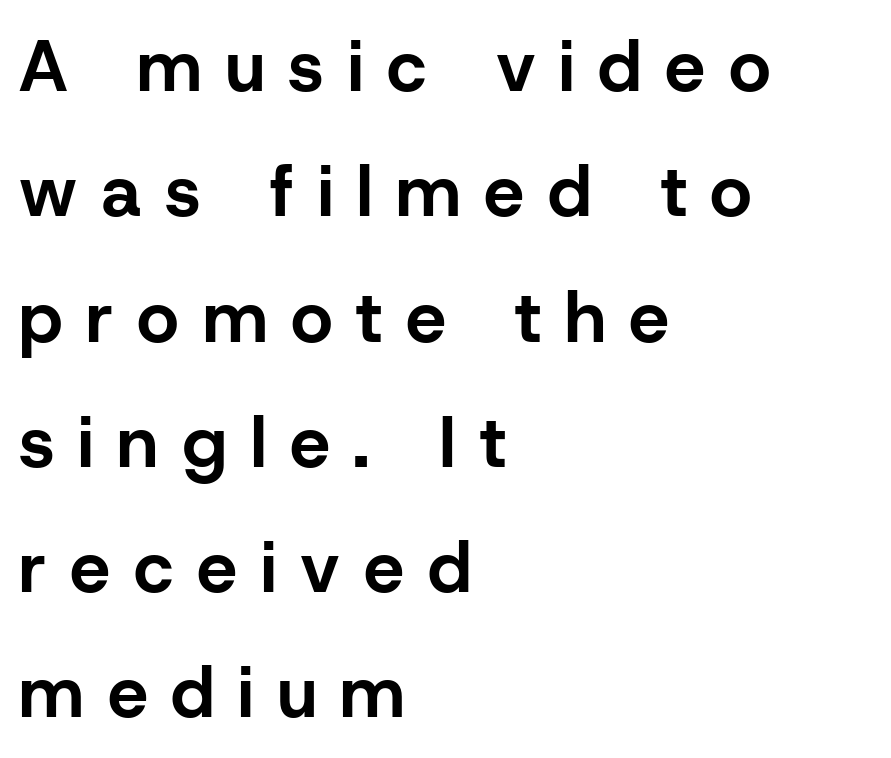
The image shows 72 px bold sans-serif type, upright; set left-aligned, line spacing 1.74x, unusually wide letter spacing (+0.33 em), not underlined; low stroke contrast and a medium x-height.
